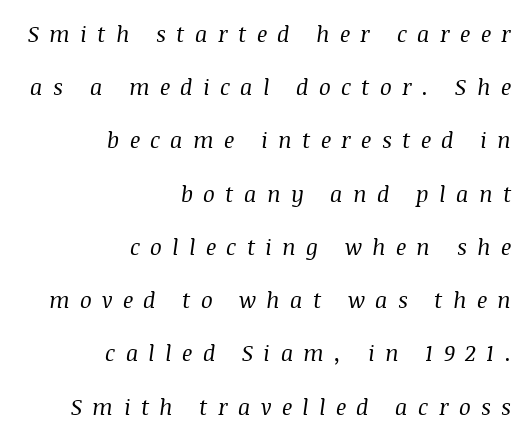
The image shows 22 px text type, italic (leaning right); set right-aligned, loose line spacing (2.42x), unusually wide letter spacing (+0.47 em), not underlined.
